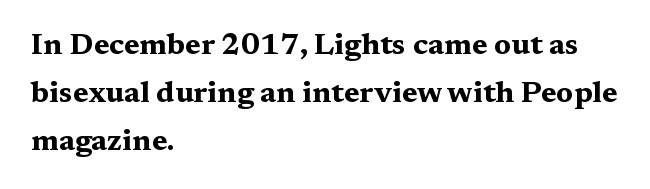
The image shows 30 px bold, wide serif type, upright; set left-aligned, normal line spacing (1.6x), normal letter spacing, not underlined; medium stroke contrast and a medium x-height.
